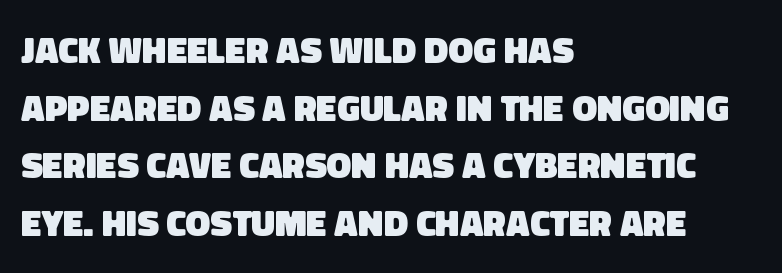
The foot of each line stays bare and open. These lines are composed in type without serifs. The rows are spaced the way most documents space them. This sample has the flowing, uneven cadence of proportional lettering.
